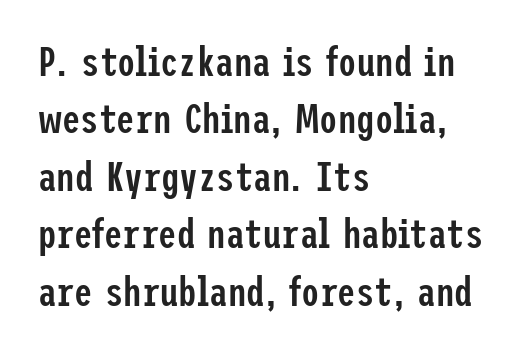
The image shows 41 px semibold, condensed sans-serif type, upright; set left-aligned, normal line spacing (1.4x), normal letter spacing, not underlined; low stroke contrast and a medium x-height.
